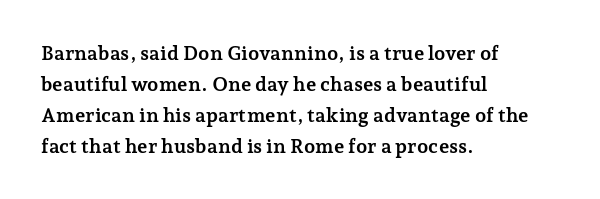
{"italic": "no", "bold": "yes", "underline": "no", "align": "left", "line_spacing": "normal", "line_spacing_ratio": 1.55, "letter_spacing": "normal", "letter_spacing_em": 0.0, "glyph_px": 20}
